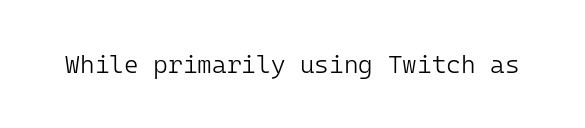
The image shows 25 px text type, upright; set normal letter spacing, not underlined.
